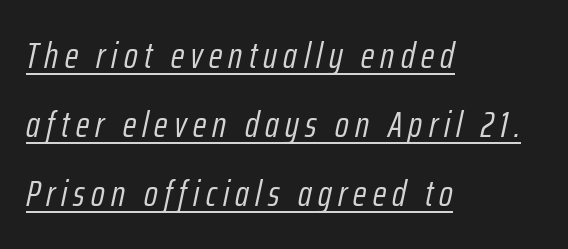
The image shows 37 px light, condensed type, italic (leaning right); set left-aligned, line spacing 1.86x, underlined; low stroke contrast and a medium x-height.
